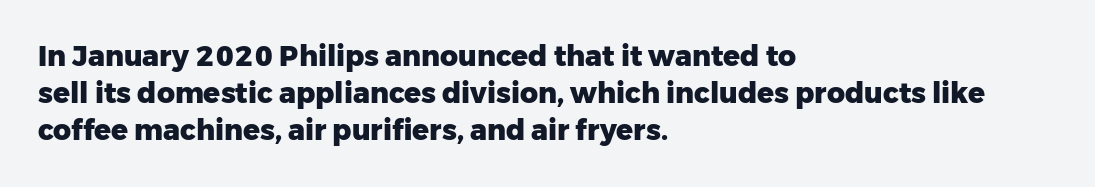
{"serif": "no", "italic": "no", "bold": "yes", "weight": "heavy", "width": "normal", "stroke_contrast": "low", "x_height": "medium", "monospaced": "no", "underline": "no", "align": "left", "line_spacing": "normal", "line_spacing_ratio": 1.33, "letter_spacing": "normal", "letter_spacing_em": 0.0, "glyph_px": 28}
